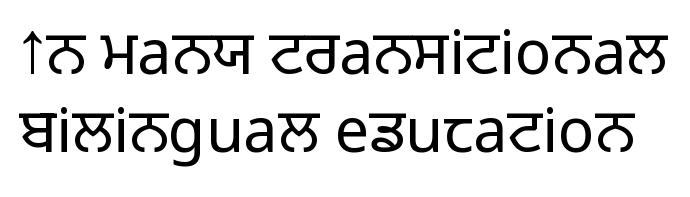
Do the characters align in a grid? No, the font is proportional. The space between consecutive lines is moderate. The font family rendered here belongs to the sans-serif group. Words float on clear page, feet unadorned.
